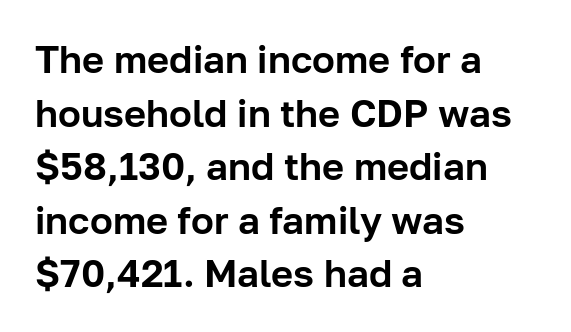
The image shows 38 px sans-serif type, upright; set left-aligned, normal line spacing (1.41x), normal letter spacing, not underlined; low stroke contrast and a medium x-height.
